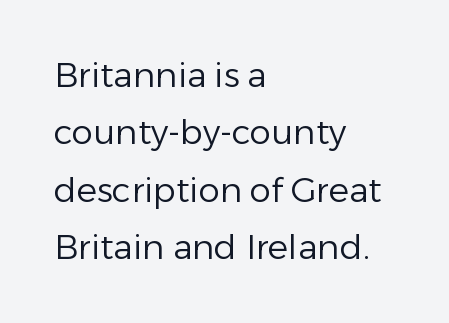
{"serif": "no", "italic": "no", "bold": "no", "weight": "regular", "width": "normal", "stroke_contrast": "low", "x_height": "medium", "monospaced": "no", "underline": "no", "align": "left", "line_spacing": "normal", "line_spacing_ratio": 1.69, "letter_spacing": "normal", "letter_spacing_em": 0.0, "glyph_px": 34}
